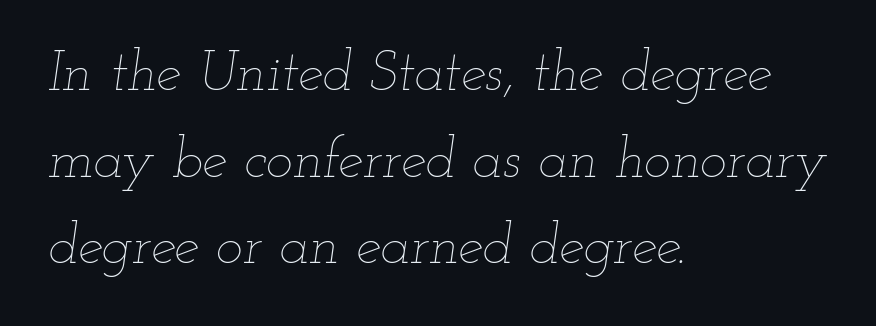
{"italic": "yes", "lean": "right", "slant_degrees": 12, "bold": "no", "weight": "thin", "width": "wide", "stroke_contrast": "low", "x_height": "small", "monospaced": "no", "underline": "no", "align": "left", "line_spacing": "normal", "line_spacing_ratio": 1.52, "letter_spacing": "normal", "letter_spacing_em": 0.0, "glyph_px": 57}
